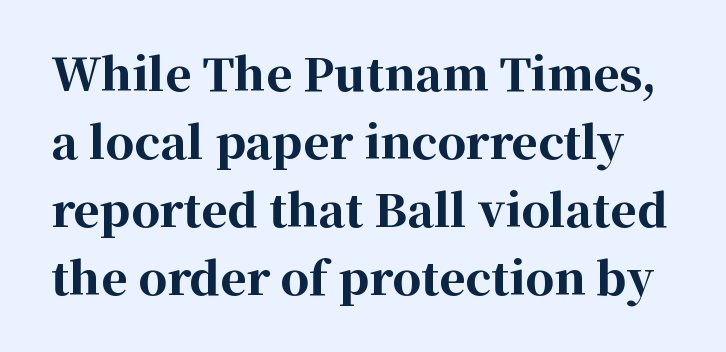
The image shows 45 px bold serif type, upright; set normal line spacing (1.51x), normal letter spacing, not underlined; high stroke contrast and a medium x-height.
